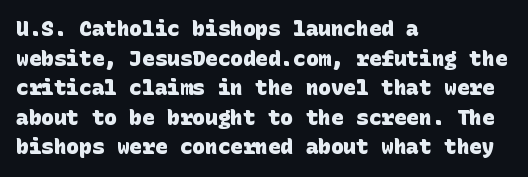
The image shows 21 px bold type; set left-aligned, normal line spacing (1.41x), normal letter spacing, not underlined.
